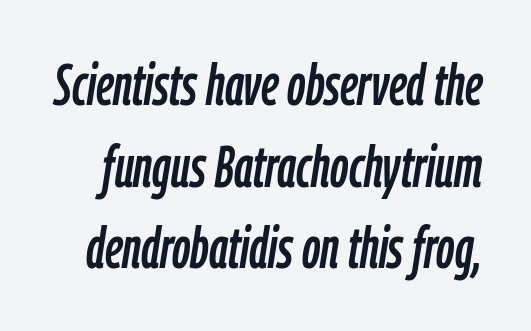
Italic? Definitely — the glyphs are oblique. The face used here is proportionally spaced, like ordinary book or web type. Whoever set this chose a conventional vertical rhythm. Here the glyphs are tracked normally, forming tight word shapes.
